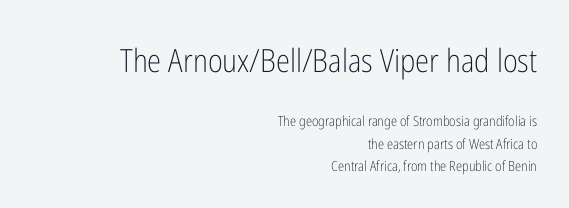
Q: Is the text bold? A: No.
Q: Is the text italic (slanted)? A: No, it is upright.
Q: Is the typeface a serif or a sans-serif typeface? A: Sans-serif.
Q: Is the text underlined? A: No.
Q: How is the paragraph aligned? A: Right-aligned.
Q: Is the spacing between letters normal or unusually wide? A: Normal.
Q: Is the spacing between lines tight, normal or loose? A: Normal.
Q: Which block of text is set in a larger size, the first (top) or the second (bottom)? A: The first (top) one.
Q: Width (condensed, normal, or wide)? A: Condensed.
Q: Stroke contrast? A: Low.
Q: x-height? A: Medium.
Q: Monospaced? A: No.
